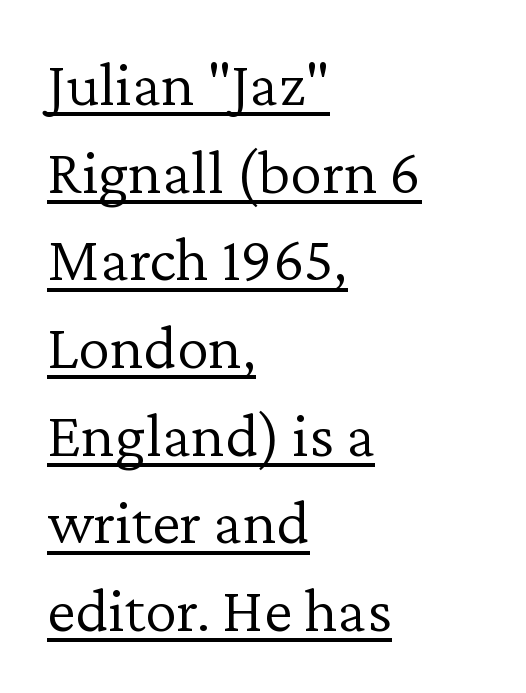
{"serif": "yes", "italic": "no", "bold": "no", "weight": "light", "width": "normal", "stroke_contrast": "low", "x_height": "medium", "monospaced": "no", "underline": "yes", "align": "left", "line_spacing": "normal", "line_spacing_ratio": 1.37, "letter_spacing": "normal", "letter_spacing_em": 0.0, "glyph_px": 64}
